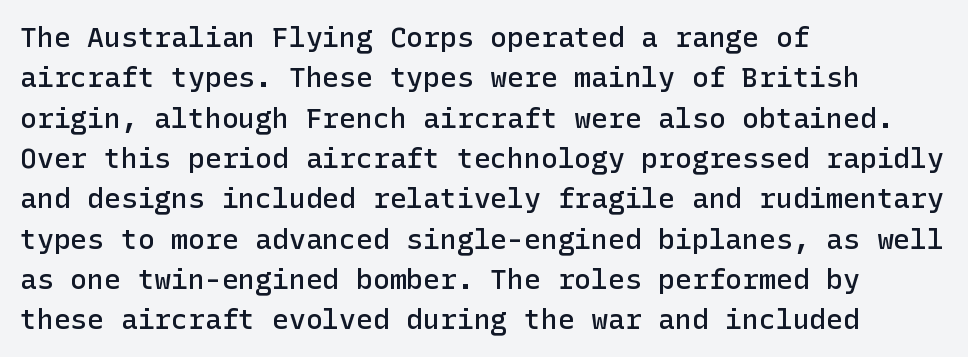
The image shows 28 px semibold sans-serif type, upright; set left-aligned, normal line spacing (1.44x), normal letter spacing, not underlined; low stroke contrast and a medium x-height.
